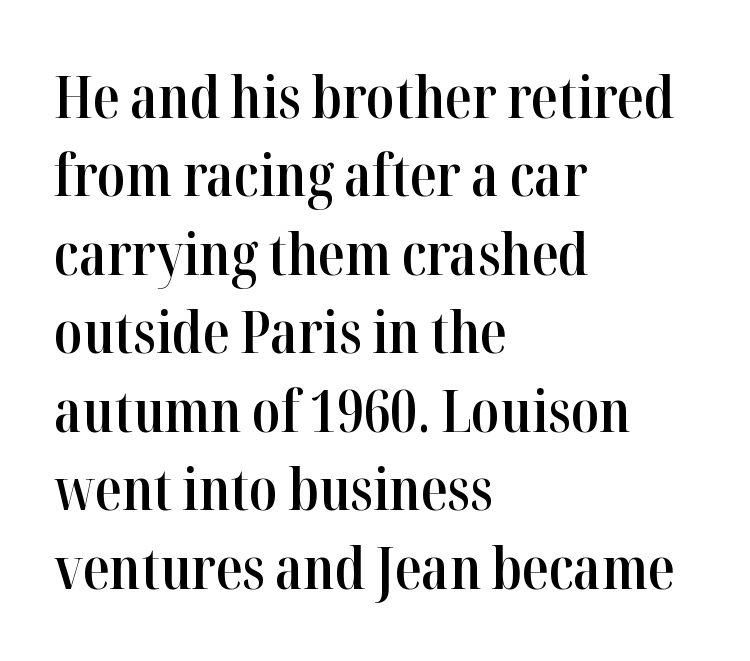
The type family on display is of the serif kind. The passage shown has conventional tracking throughout. This block has exactly the height ordinary leading produces. Honestly, there is no underline to notice here at all. Note the varied advance widths — an 'i' is clearly narrower than an 'm'.
